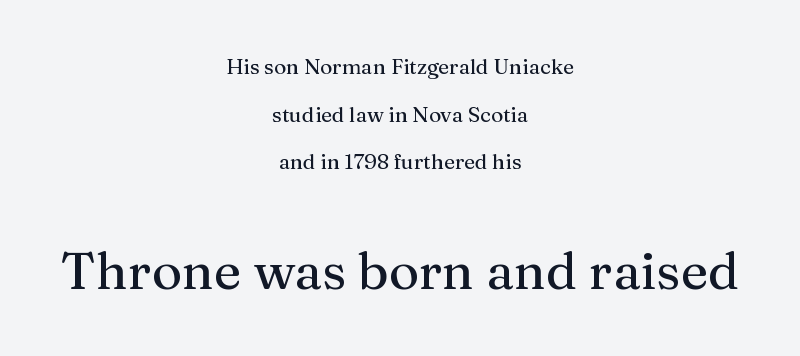
The image shows 52 px serif type, upright; set centered, loose line spacing (2.27x), normal letter spacing, not underlined; the second (bottom) block is 2.48x larger; medium stroke contrast and a medium x-height.
